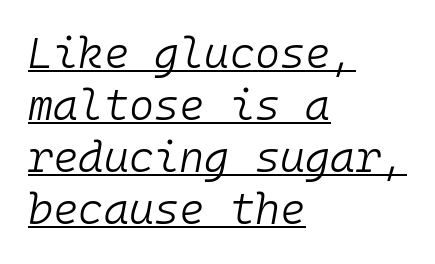
Q: Is the text bold? A: No.
Q: Is the text italic (slanted)? A: Yes, it leans right by about 10 degrees.
Q: Is the text underlined? A: Yes.
Q: How is the paragraph aligned? A: Left-aligned.
Q: Is the spacing between letters normal or unusually wide? A: Normal.
Q: Width (condensed, normal, or wide)? A: Normal.
Q: Stroke contrast? A: Low.
Q: x-height? A: Medium.
Q: Monospaced? A: Yes.
